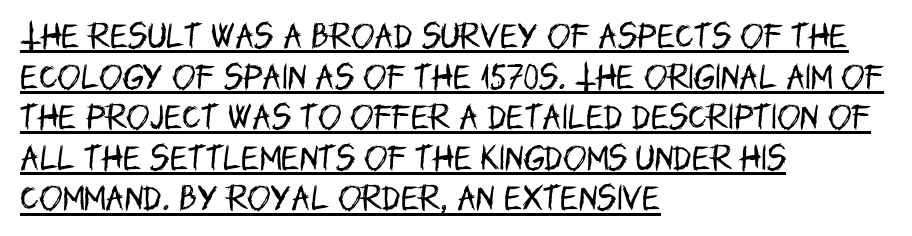
Q: Is the text bold? A: No.
Q: Is the text italic (slanted)? A: No, it is upright.
Q: Is the typeface a serif or a sans-serif typeface? A: Sans-serif.
Q: Is the text underlined? A: Yes.
Q: How is the paragraph aligned? A: Left-aligned.
Q: Is the spacing between letters normal or unusually wide? A: Normal.
Q: Is the spacing between lines tight, normal or loose? A: Normal.
Q: Width (condensed, normal, or wide)? A: Condensed.
Q: Stroke contrast? A: Low.
Q: x-height? A: Large.
Q: Monospaced? A: No.
